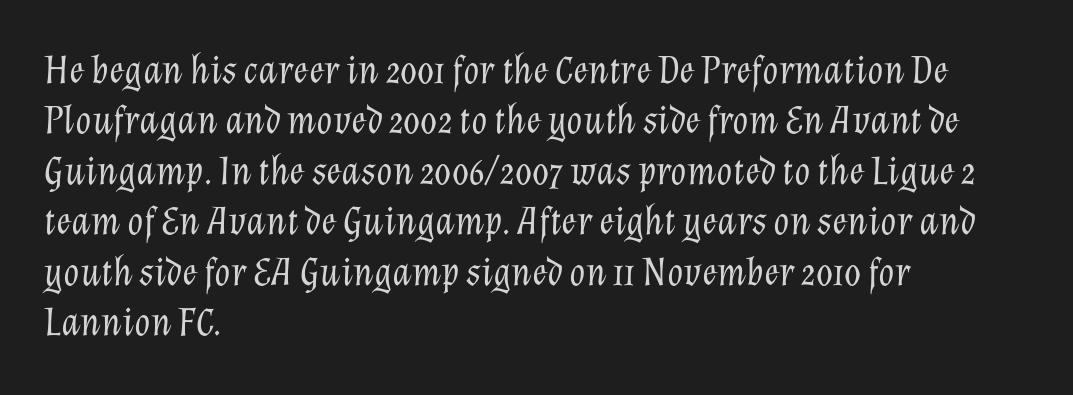
The image shows 41 px light type, italic (leaning right); set left-aligned, line spacing 1.23x, normal letter spacing, not underlined; low stroke contrast and a medium x-height.
